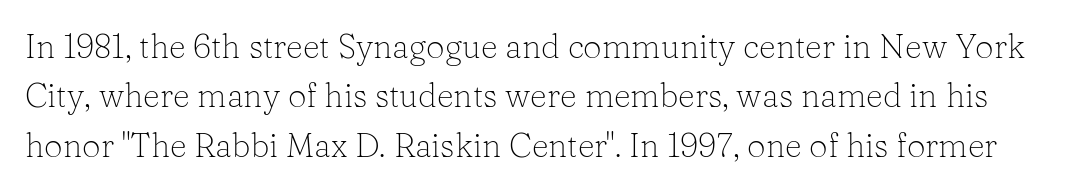
The image shows 33 px light serif type, upright; set normal line spacing (1.5x), normal letter spacing, not underlined; low stroke contrast and a medium x-height.
